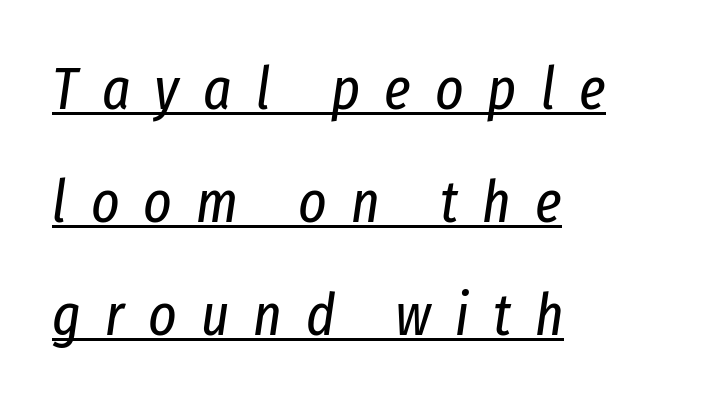
The font is comparable to plain body text, perhaps lighter. If you drew a ruler down the left edge, every line would touch it. Italic? Definitely — the glyphs are oblique. Compared with undecorated copy, this sample adds a rule below the words.
